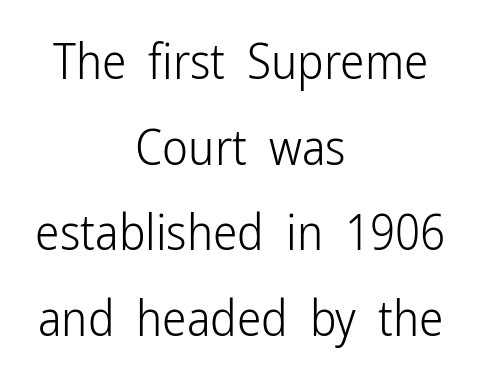
The whitespace from short lines is split evenly between both sides. The weight would be labelled regular, book, light, or lighter still. This sample uses an upright cut, with every glyph sitting square on the baseline. These lines are rendered in a variable-pitch font. This sample uses plain, unmodified letter spacing.
